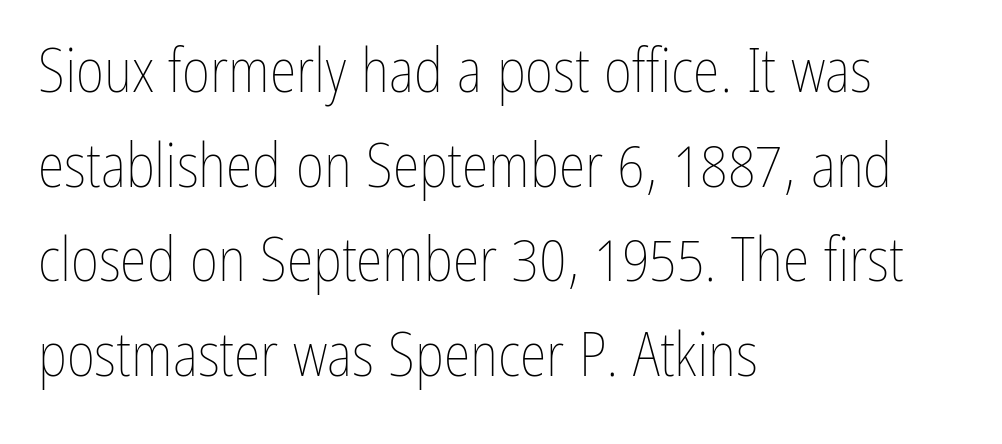
Q: Is the text bold? A: No.
Q: Is the text italic (slanted)? A: No, it is upright.
Q: Is the text underlined? A: No.
Q: How is the paragraph aligned? A: Left-aligned.
Q: Is the spacing between letters normal or unusually wide? A: Normal.
Q: Is the spacing between lines tight, normal or loose? A: Normal.
Q: Width (condensed, normal, or wide)? A: Condensed.
Q: Stroke contrast? A: Low.
Q: x-height? A: Medium.
Q: Monospaced? A: No.
